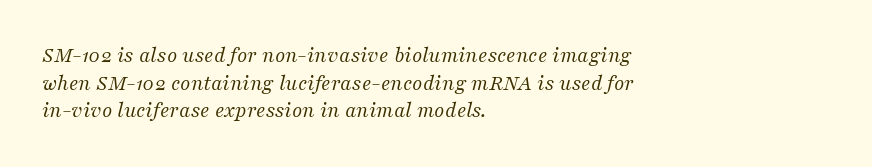
{"italic": "yes", "lean": "right", "slant_degrees": 16, "bold": "no", "underline": "no", "align": "left", "line_spacing": "normal", "line_spacing_ratio": 1.26, "letter_spacing": "normal", "letter_spacing_em": 0.0, "glyph_px": 22}
